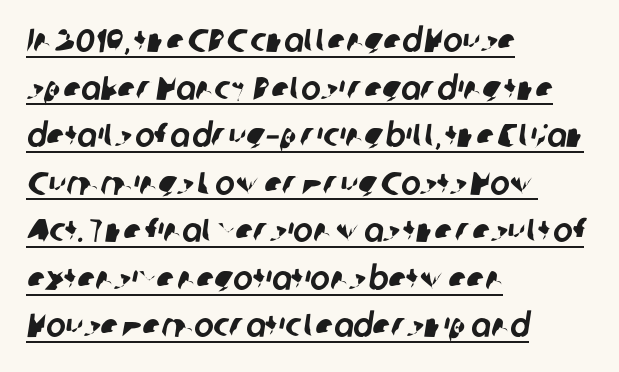
Q: Is the typeface a serif or a sans-serif typeface? A: Sans-serif.
Q: Is the text underlined? A: Yes.
Q: How is the paragraph aligned? A: Left-aligned.
Q: Is the spacing between letters normal or unusually wide? A: Normal.
Q: Is the spacing between lines tight, normal or loose? A: Normal.
Q: Width (condensed, normal, or wide)? A: Normal.
Q: Stroke contrast? A: Low.
Q: x-height? A: Medium.
Q: Monospaced? A: No.
